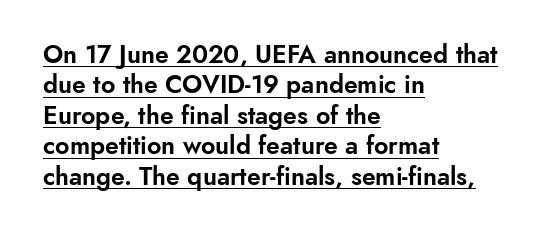
Q: Is the text italic (slanted)? A: No, it is upright.
Q: Is the text underlined? A: Yes.
Q: How is the paragraph aligned? A: Left-aligned.
Q: Is the spacing between letters normal or unusually wide? A: Normal.
